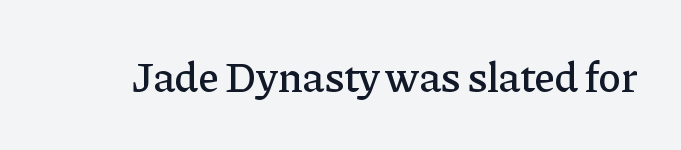
{"serif": "yes", "italic": "no", "width": "normal", "stroke_contrast": "low", "x_height": "medium", "monospaced": "no", "underline": "no", "letter_spacing": "normal", "letter_spacing_em": 0.0, "glyph_px": 43}
